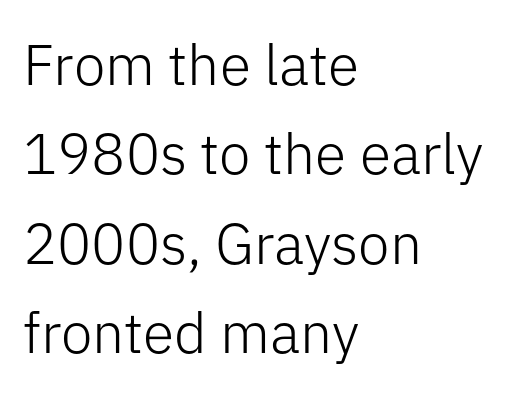
{"serif": "no", "italic": "no", "bold": "no", "weight": "light", "width": "normal", "stroke_contrast": "low", "x_height": "medium", "monospaced": "no", "underline": "no", "align": "left", "line_spacing": "normal", "line_spacing_ratio": 1.57, "letter_spacing": "normal", "letter_spacing_em": 0.0, "glyph_px": 57}
